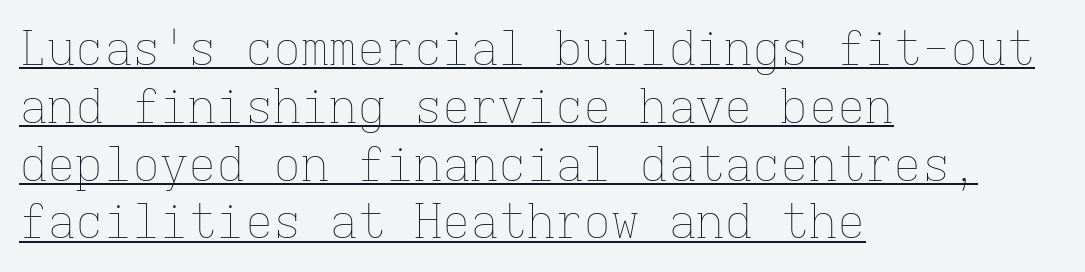
Q: Is the text bold? A: No.
Q: Is the text italic (slanted)? A: No, it is upright.
Q: Is the text underlined? A: Yes.
Q: How is the paragraph aligned? A: Left-aligned.
Q: Is the spacing between letters normal or unusually wide? A: Normal.
Q: Width (condensed, normal, or wide)? A: Normal.
Q: Stroke contrast? A: Low.
Q: x-height? A: Medium.
Q: Monospaced? A: Yes.
